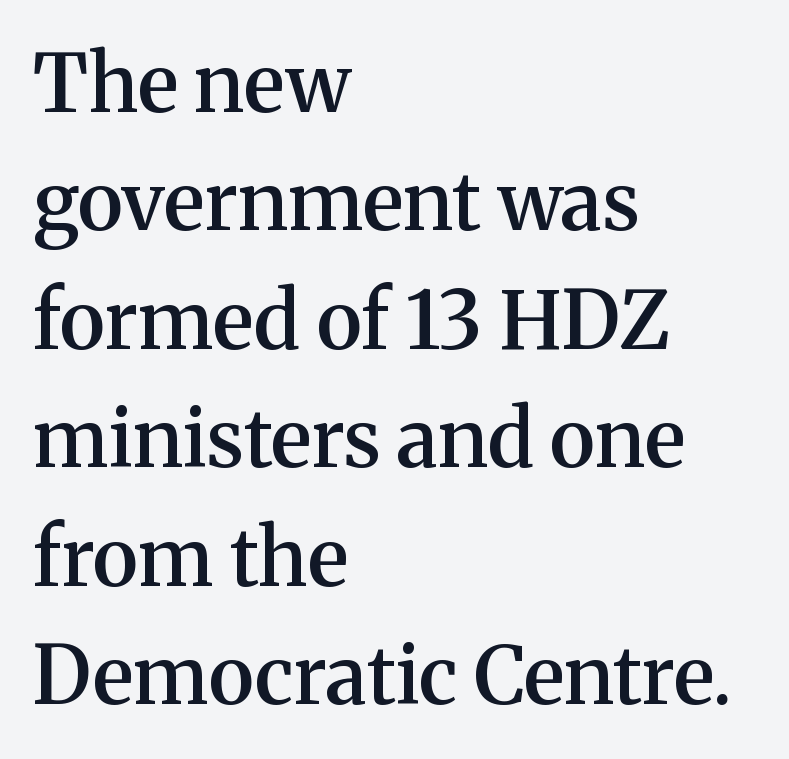
The image shows 80 px semibold serif type, upright; set left-aligned, normal line spacing (1.48x), normal letter spacing, not underlined; medium stroke contrast and a medium x-height.
